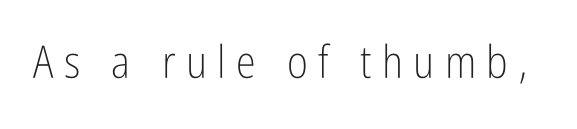
{"serif": "no", "italic": "no", "bold": "no", "weight": "light", "width": "condensed", "stroke_contrast": "low", "x_height": "medium", "monospaced": "no", "underline": "no", "letter_spacing": "wide", "letter_spacing_em": 0.23, "glyph_px": 45}
